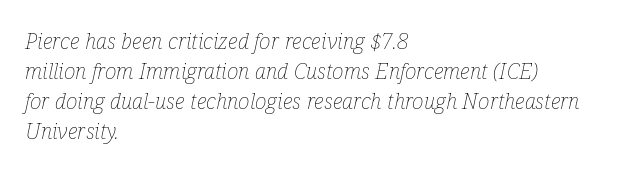
Q: Is the text bold? A: No.
Q: Is the text italic (slanted)? A: Yes, it leans right by about 12 degrees.
Q: Is the text underlined? A: No.
Q: How is the paragraph aligned? A: Left-aligned.
Q: Is the spacing between letters normal or unusually wide? A: Normal.
Q: Is the spacing between lines tight, normal or loose? A: Normal.
